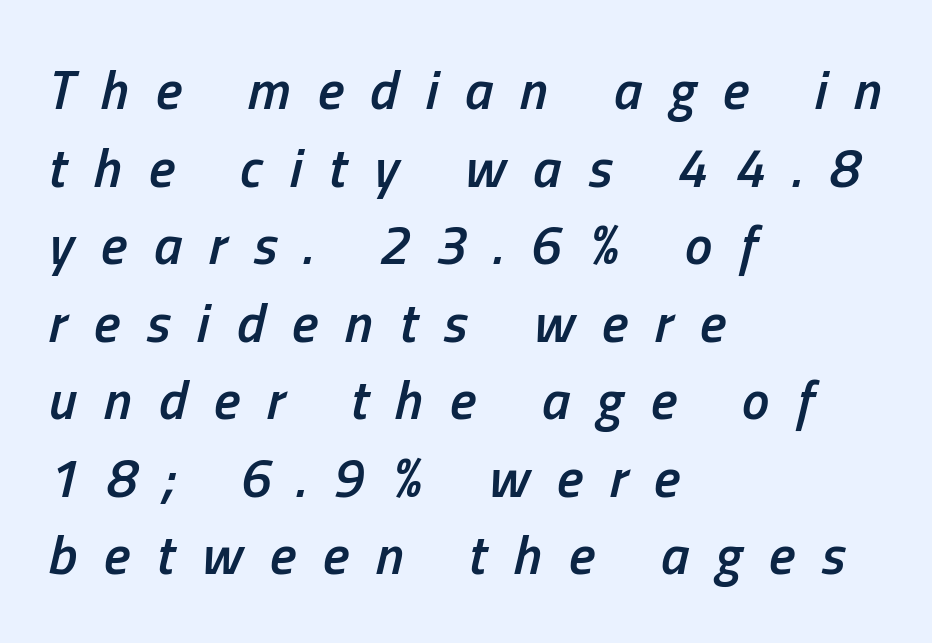
{"italic": "yes", "lean": "right", "slant_degrees": 13, "bold": "semi", "weight": "semibold", "width": "condensed", "stroke_contrast": "low", "x_height": "medium", "monospaced": "no", "underline": "no", "align": "left", "line_spacing": "normal", "line_spacing_ratio": 1.41, "letter_spacing": "wide", "letter_spacing_em": 0.49, "glyph_px": 55}
